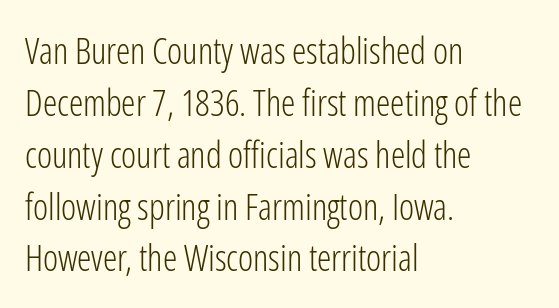
Q: Is the text bold? A: No.
Q: Is the text italic (slanted)? A: No, it is upright.
Q: Is the typeface a serif or a sans-serif typeface? A: Sans-serif.
Q: Is the text underlined? A: No.
Q: How is the paragraph aligned? A: Left-aligned.
Q: Is the spacing between letters normal or unusually wide? A: Normal.
Q: Is the spacing between lines tight, normal or loose? A: Normal.
Q: Width (condensed, normal, or wide)? A: Condensed.
Q: Stroke contrast? A: Low.
Q: x-height? A: Medium.
Q: Monospaced? A: No.
